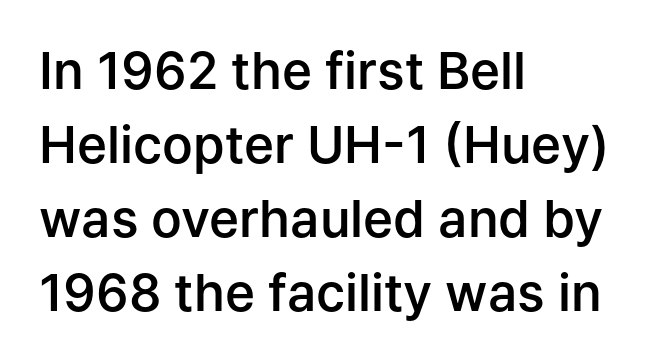
{"serif": "no", "italic": "no", "bold": "semi", "weight": "semibold", "width": "normal", "stroke_contrast": "low", "x_height": "medium", "monospaced": "no", "underline": "no", "align": "left", "line_spacing": "normal", "line_spacing_ratio": 1.45, "letter_spacing": "normal", "letter_spacing_em": 0.0, "glyph_px": 51}
